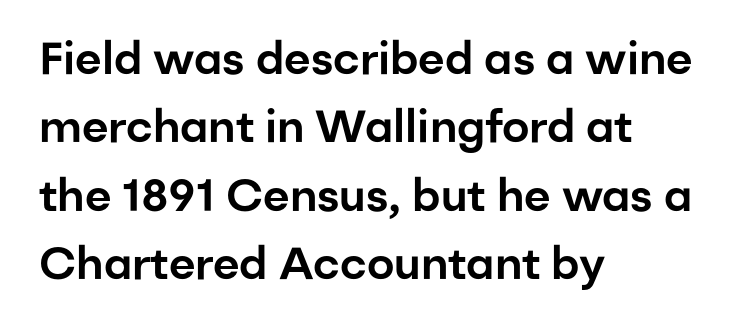
The image shows 45 px sans-serif type, upright; set left-aligned, normal line spacing (1.52x), normal letter spacing, not underlined; low stroke contrast and a medium x-height.
